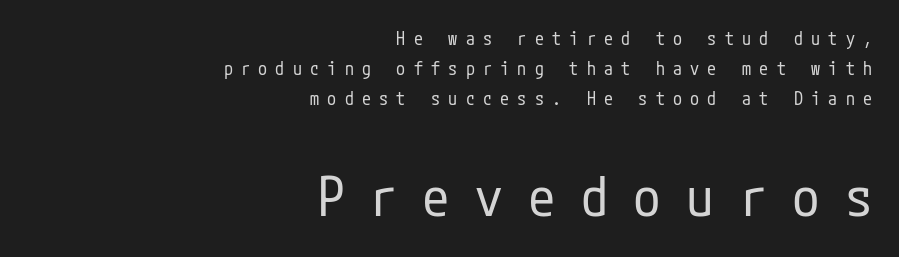
{"serif": "no", "italic": "no", "bold": "no", "weight": "regular", "width": "condensed", "stroke_contrast": "low", "x_height": "medium", "underline": "no", "align": "right", "line_spacing": "normal", "line_spacing_ratio": 1.67, "letter_spacing": "wide", "letter_spacing_em": 0.46, "larger_block": "second", "size_ratio": 3.06, "glyph_px": 55}
